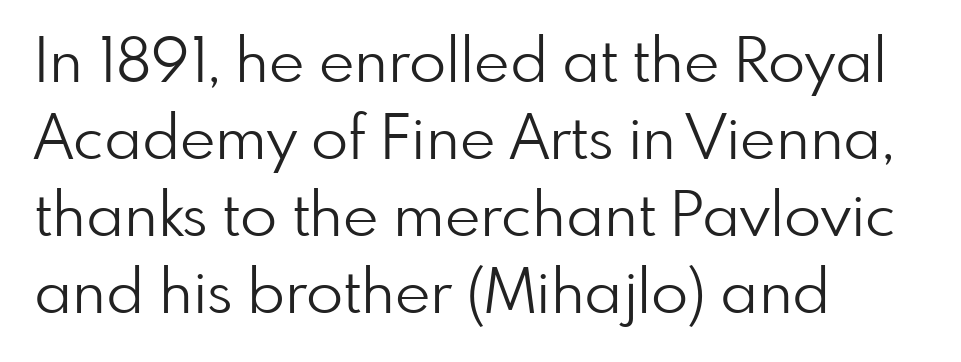
Q: Is the text bold? A: No.
Q: Is the text italic (slanted)? A: No, it is upright.
Q: Is the typeface a serif or a sans-serif typeface? A: Sans-serif.
Q: Is the text underlined? A: No.
Q: How is the paragraph aligned? A: Left-aligned.
Q: Is the spacing between letters normal or unusually wide? A: Normal.
Q: Is the spacing between lines tight, normal or loose? A: Normal.
Q: Width (condensed, normal, or wide)? A: Normal.
Q: Stroke contrast? A: Low.
Q: x-height? A: Small.
Q: Monospaced? A: No.
